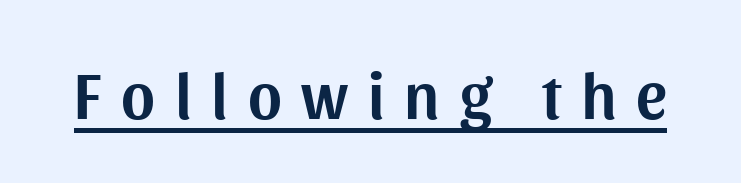
{"serif": "no", "italic": "no", "width": "normal", "stroke_contrast": "medium", "x_height": "medium", "monospaced": "no", "underline": "yes", "letter_spacing": "wide", "letter_spacing_em": 0.3, "glyph_px": 65}
